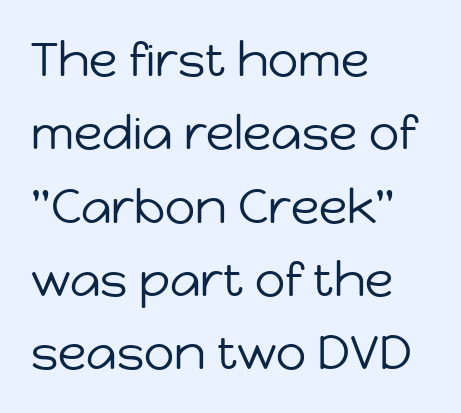
{"serif": "no", "italic": "no", "bold": "no", "weight": "regular", "width": "normal", "stroke_contrast": "low", "x_height": "medium", "monospaced": "no", "underline": "no", "align": "left", "line_spacing": "normal", "line_spacing_ratio": 1.56, "letter_spacing": "normal", "letter_spacing_em": 0.0, "glyph_px": 47}
